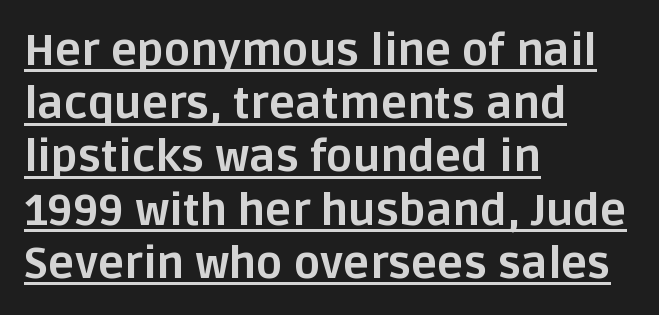
The image shows 44 px bold sans-serif type, upright; set left-aligned, line spacing 1.21x, normal letter spacing, underlined; low stroke contrast and a large x-height.
